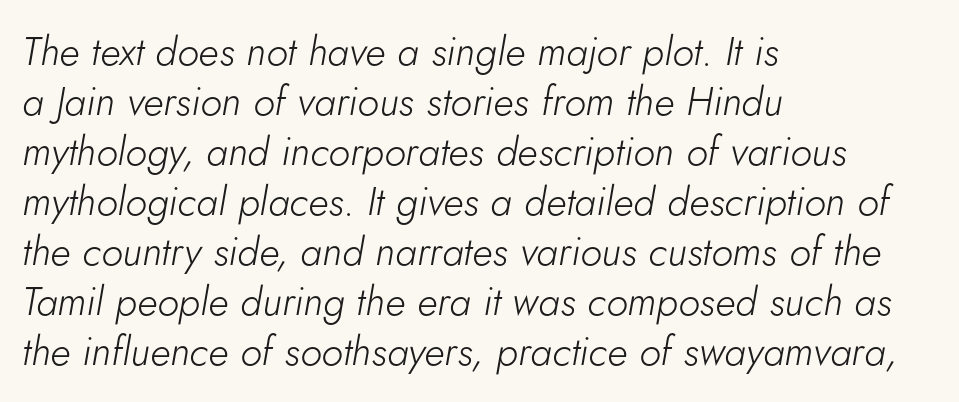
{"italic": "yes", "lean": "right", "slant_degrees": 5, "bold": "no", "weight": "light", "width": "normal", "stroke_contrast": "low", "x_height": "small", "monospaced": "no", "underline": "no", "align": "left", "line_spacing": "normal", "line_spacing_ratio": 1.25, "letter_spacing": "normal", "letter_spacing_em": 0.0, "glyph_px": 40}
